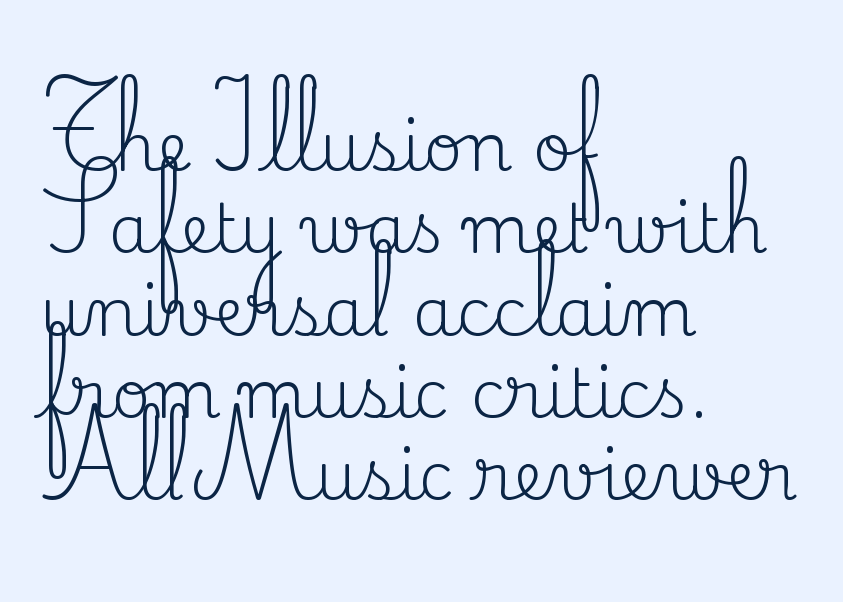
Q: Is the text bold? A: No.
Q: Is the text italic (slanted)? A: No, it is upright.
Q: Is the typeface a serif or a sans-serif typeface? A: Serif.
Q: Is the text underlined? A: No.
Q: How is the paragraph aligned? A: Left-aligned.
Q: Is the spacing between letters normal or unusually wide? A: Normal.
Q: Width (condensed, normal, or wide)? A: Normal.
Q: Stroke contrast? A: Medium.
Q: x-height? A: Small.
Q: Monospaced? A: No.
